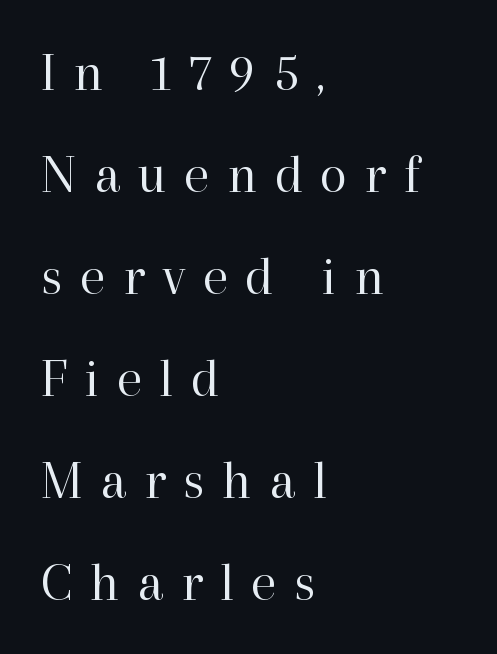
{"serif": "yes", "italic": "no", "bold": "no", "weight": "regular", "width": "normal", "stroke_contrast": "high", "x_height": "medium", "monospaced": "no", "underline": "no", "align": "left", "line_spacing_ratio": 1.82, "letter_spacing": "wide", "letter_spacing_em": 0.31, "glyph_px": 56}
